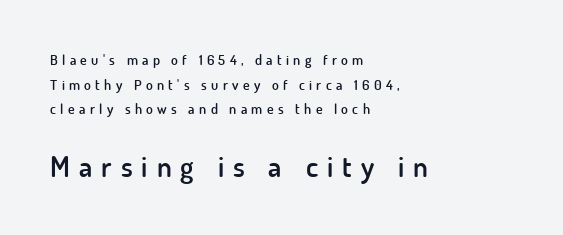
Scale increases going downward across the two blocks. This is the regular roman posture of the typeface. A typesetter would call this proportional, since set widths differ per character. These lines are composed in type without serifs. These lines stack with their left ends in a neat column. The type is letterspaced generously, with wide tracking.
